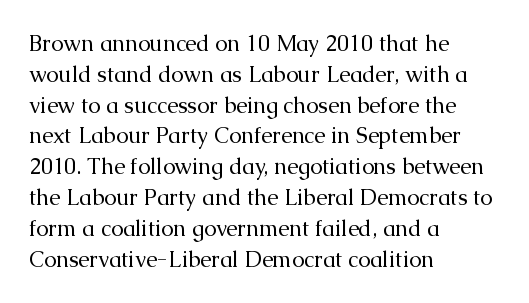
The image shows 22 px text type, upright; set left-aligned, normal line spacing (1.4x), normal letter spacing, not underlined.
